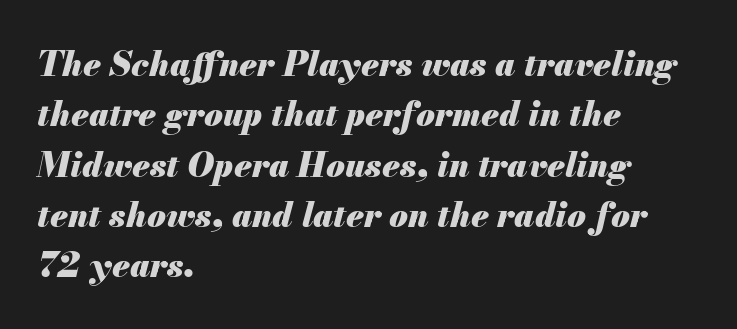
Q: Is the text bold? A: Yes.
Q: Is the text italic (slanted)? A: Yes, it leans right by about 13 degrees.
Q: Is the text underlined? A: No.
Q: How is the paragraph aligned? A: Left-aligned.
Q: Is the spacing between letters normal or unusually wide? A: Normal.
Q: Is the spacing between lines tight, normal or loose? A: Normal.
Q: Width (condensed, normal, or wide)? A: Normal.
Q: Stroke contrast? A: Medium.
Q: x-height? A: Small.
Q: Monospaced? A: No.
